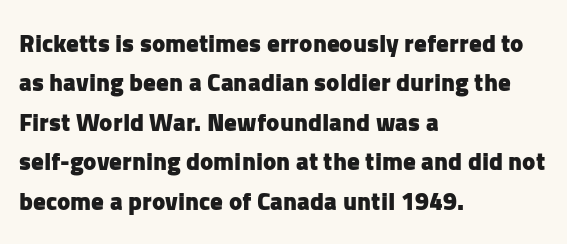
{"italic": "no", "bold": "yes", "underline": "no", "align": "left", "line_spacing": "normal", "line_spacing_ratio": 1.58, "letter_spacing": "normal", "letter_spacing_em": 0.0, "glyph_px": 25}
